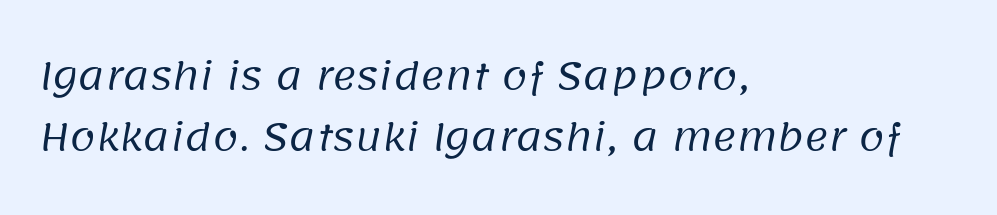
{"serif": "no", "bold": "no", "weight": "regular", "width": "normal", "stroke_contrast": "low", "x_height": "large", "monospaced": "no", "underline": "no", "align": "left", "line_spacing": "normal", "line_spacing_ratio": 1.66, "letter_spacing": "normal", "letter_spacing_em": 0.0, "glyph_px": 37}
